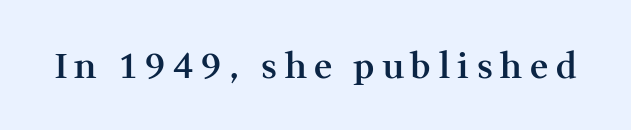
The image shows 35 px semibold serif type, upright; set unusually wide letter spacing (+0.22 em), not underlined; medium stroke contrast and a medium x-height.
